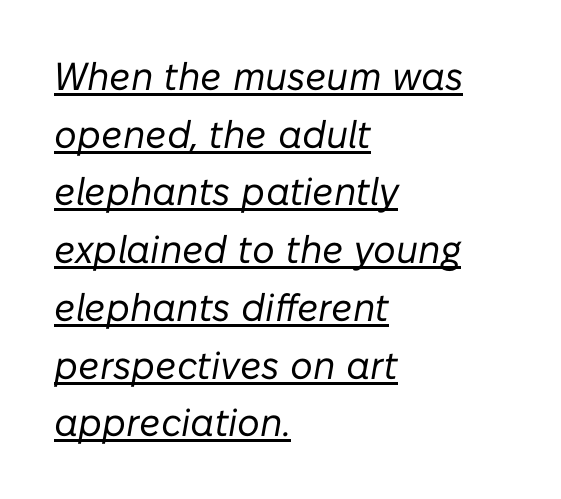
Q: Is the text bold? A: No.
Q: Is the text italic (slanted)? A: Yes, it leans right by about 10 degrees.
Q: Is the text underlined? A: Yes.
Q: How is the paragraph aligned? A: Left-aligned.
Q: Is the spacing between letters normal or unusually wide? A: Normal.
Q: Is the spacing between lines tight, normal or loose? A: Normal.
Q: Width (condensed, normal, or wide)? A: Normal.
Q: Stroke contrast? A: Low.
Q: x-height? A: Medium.
Q: Monospaced? A: No.
